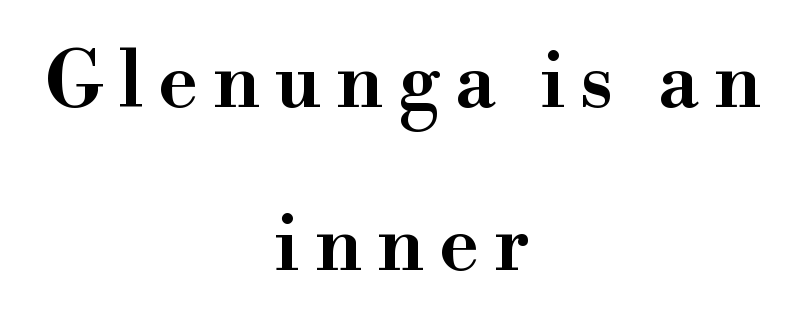
{"serif": "yes", "italic": "no", "bold": "semi", "weight": "semibold", "width": "normal", "stroke_contrast": "high", "x_height": "small", "monospaced": "no", "underline": "no", "align": "center", "line_spacing": "loose", "line_spacing_ratio": 2.09, "glyph_px": 78}
